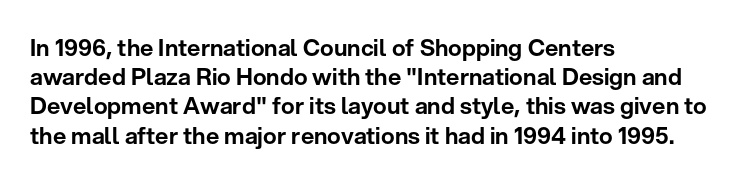
Interline gaps are of average width in this sample. Short note: letters normally spaced. Posture: vertical. The strip under each line holds only bare page. Which margin do the lines hug? The left one — the right edge is uneven.
